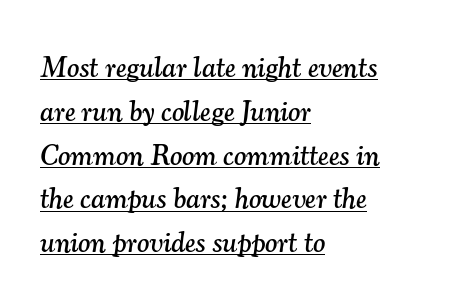
{"serif": "yes", "italic": "yes", "lean": "right", "slant_degrees": 7, "width": "normal", "stroke_contrast": "medium", "x_height": "small", "monospaced": "no", "underline": "yes", "align": "left", "line_spacing": "normal", "line_spacing_ratio": 1.51, "letter_spacing": "normal", "letter_spacing_em": 0.0, "glyph_px": 29}
